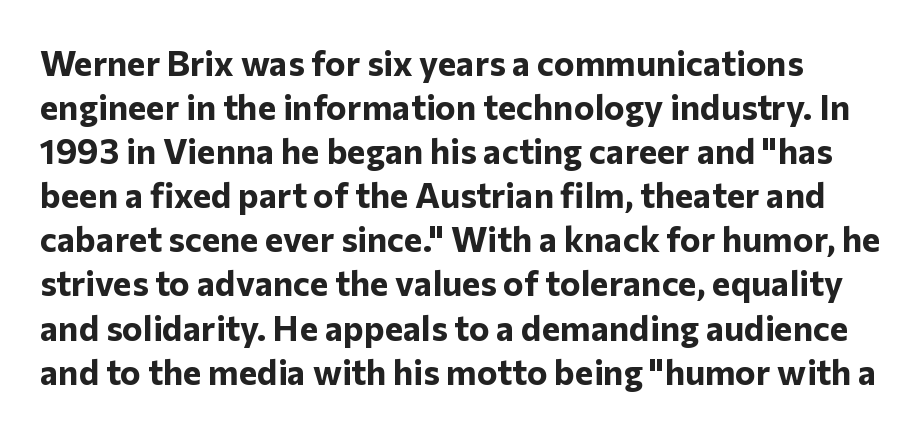
Unlike italic type, these characters show no tilt at all. What kind of face is this? One without serifs — a sans. Spacing verdict: proportional, widths tailored to each character. In terms of leading, this rendering sits right in the middle. Is the type bold? Yes — the strokes are clearly thick and heavy. Nothing unusual about the tracking: characters are spaced as the font intends.
